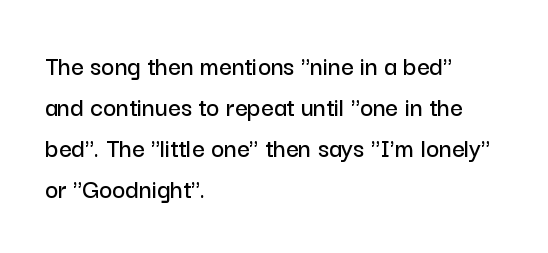
The image shows 28 px sans-serif type, upright; set left-aligned, normal line spacing (1.47x), normal letter spacing, not underlined; low stroke contrast and a medium x-height.
